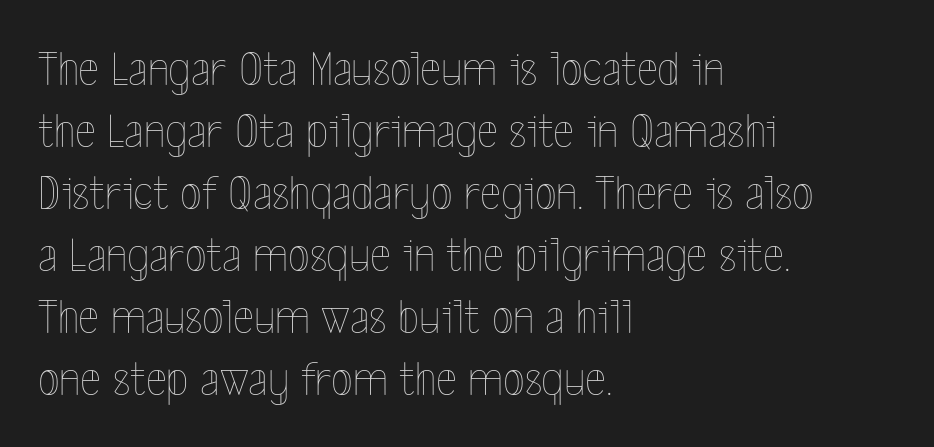
The font's upright variant was chosen for this text. The letterforms sit shoulder to shoulder at normal distance. The typesetting does not lean heavy: it is not bold. Varying glyph widths throughout — classic text-font behaviour. Check the space under the baseline: it is left empty.
